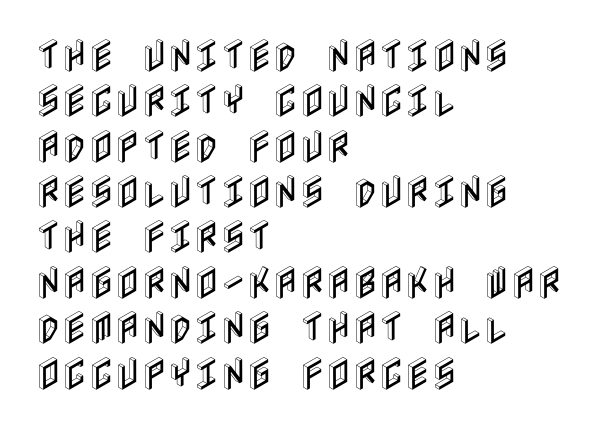
The image shows 36 px condensed type, upright; set left-aligned, normal line spacing (1.26x), normal letter spacing, not underlined; a large x-height.
